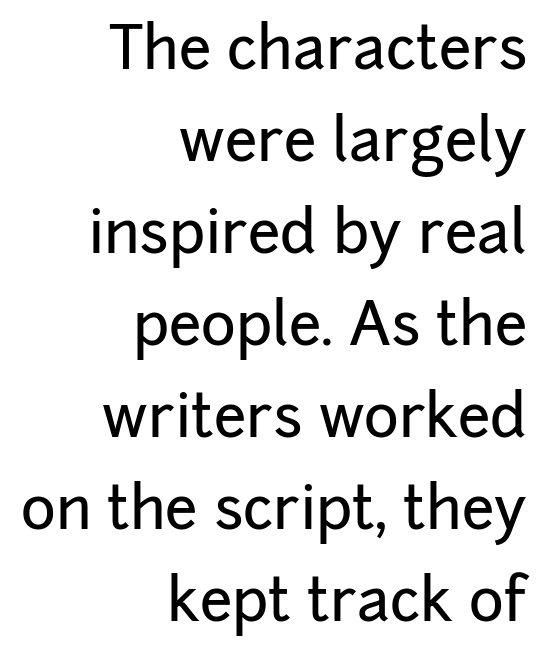
Q: Is the text italic (slanted)? A: No, it is upright.
Q: Is the typeface a serif or a sans-serif typeface? A: Sans-serif.
Q: Is the text underlined? A: No.
Q: How is the paragraph aligned? A: Right-aligned.
Q: Is the spacing between letters normal or unusually wide? A: Normal.
Q: Is the spacing between lines tight, normal or loose? A: Normal.
Q: Width (condensed, normal, or wide)? A: Normal.
Q: Stroke contrast? A: Low.
Q: x-height? A: Medium.
Q: Monospaced? A: No.
